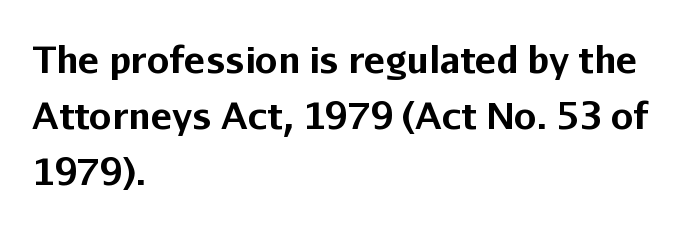
The image shows 36 px bold sans-serif type, upright; set left-aligned, normal line spacing (1.55x), normal letter spacing, not underlined; low stroke contrast and a medium x-height.
